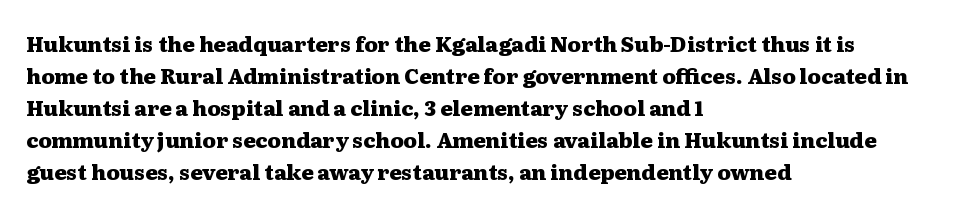
{"italic": "no", "bold": "yes", "underline": "no", "align": "left", "line_spacing": "normal", "line_spacing_ratio": 1.52, "letter_spacing": "normal", "letter_spacing_em": 0.0, "glyph_px": 21}
